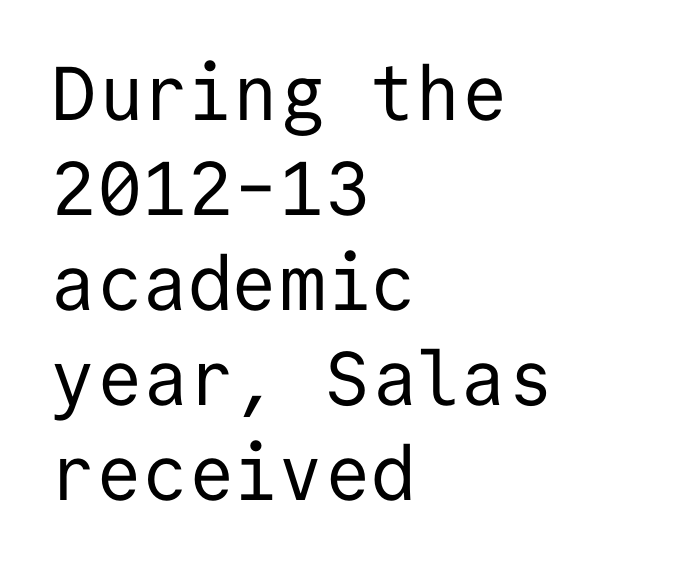
The image shows 76 px regular-weight sans-serif type, upright, monospaced; set left-aligned, normal line spacing (1.25x), normal letter spacing, not underlined; low stroke contrast and a medium x-height.
